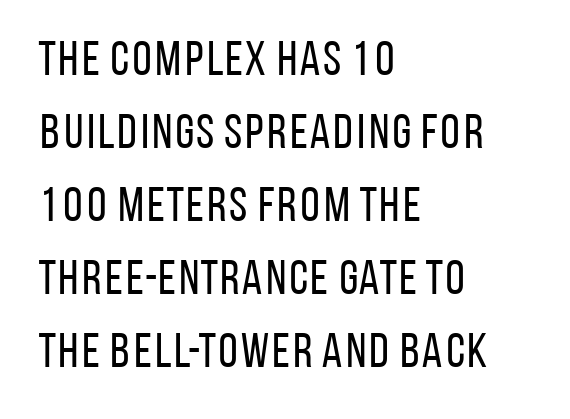
Q: Is the text bold? A: No.
Q: Is the text italic (slanted)? A: No, it is upright.
Q: Is the typeface a serif or a sans-serif typeface? A: Sans-serif.
Q: Is the text underlined? A: No.
Q: How is the paragraph aligned? A: Left-aligned.
Q: Is the spacing between letters normal or unusually wide? A: Normal.
Q: Is the spacing between lines tight, normal or loose? A: Normal.
Q: Width (condensed, normal, or wide)? A: Condensed.
Q: Stroke contrast? A: Low.
Q: x-height? A: Large.
Q: Monospaced? A: No.
